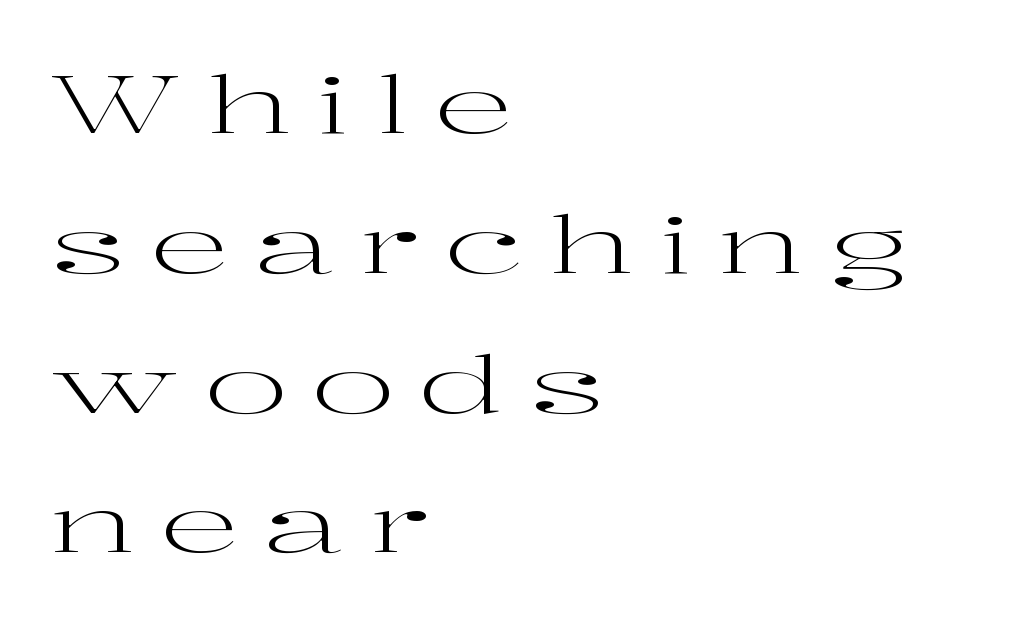
The rendering uses natural spacing where letterforms have individual widths. Ordinary non-slanted type is in use. On a weight scale, this lands at 450 or below. Plain, unruled lines of type. The face used here is seriffed, in the tradition of book romans. The horizontal fit of the characters is loose and conspicuously gappy.
